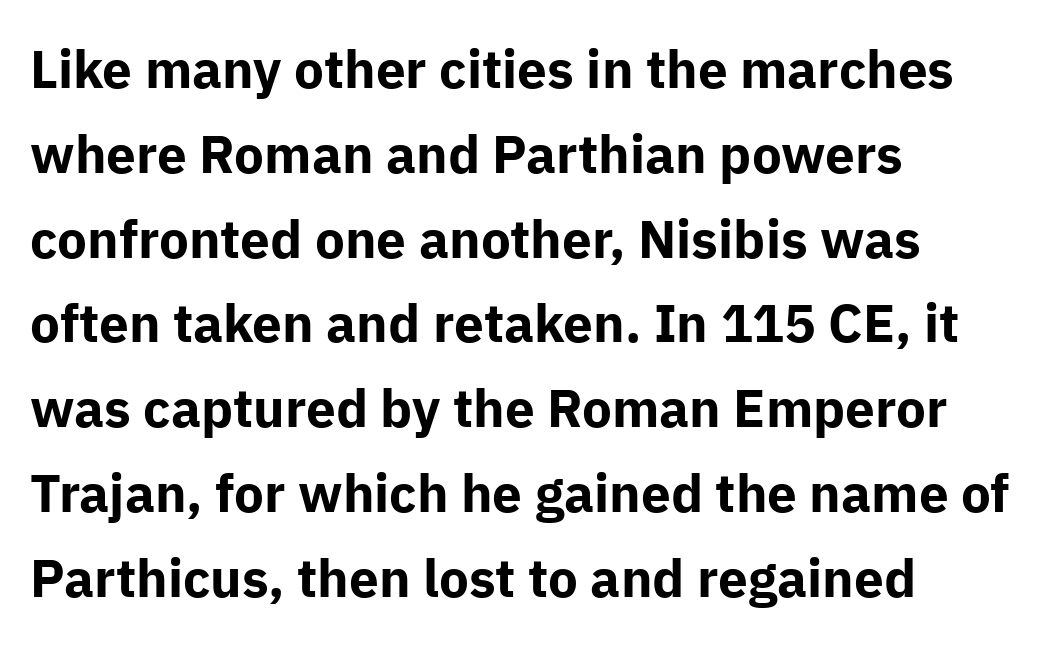
Characters follow at the spacing the type designer built in. Does the leading feel generous? No, just average. The letters carry no serifs — their stems end cleanly without finishing strokes. Each row of text sits above clean, open space. These lines carry a lot of weight — the face is fully bold. Do the characters align in a grid? No, the font is proportional.
